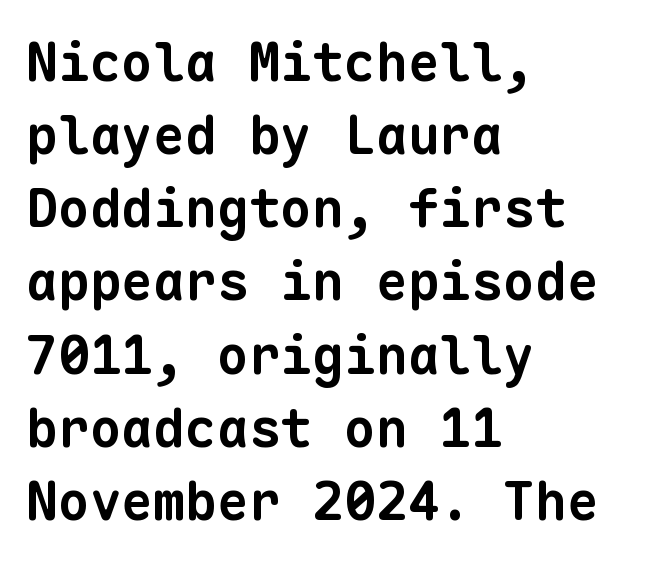
The image shows 53 px bold sans-serif type, monospaced; set left-aligned, normal line spacing (1.38x), normal letter spacing, not underlined; low stroke contrast and a medium x-height.
